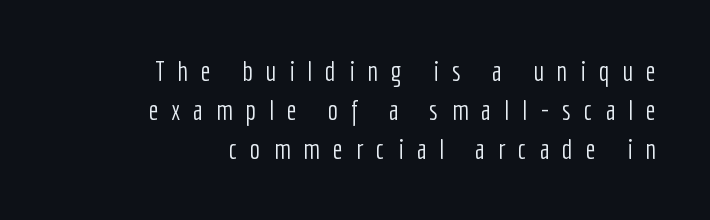
Q: Is the text bold? A: No.
Q: Is the text italic (slanted)? A: No, it is upright.
Q: Is the typeface a serif or a sans-serif typeface? A: Sans-serif.
Q: Is the text underlined? A: No.
Q: How is the paragraph aligned? A: Right-aligned.
Q: Is the spacing between letters normal or unusually wide? A: Unusually wide.
Q: Is the spacing between lines tight, normal or loose? A: Normal.
Q: Width (condensed, normal, or wide)? A: Condensed.
Q: Stroke contrast? A: Low.
Q: x-height? A: Medium.
Q: Monospaced? A: No.
